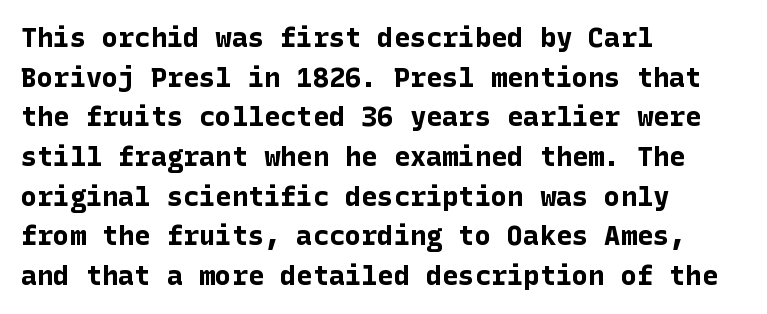
Q: Is the text bold? A: Yes.
Q: Is the text italic (slanted)? A: No, it is upright.
Q: Is the text underlined? A: No.
Q: How is the paragraph aligned? A: Left-aligned.
Q: Is the spacing between letters normal or unusually wide? A: Normal.
Q: Is the spacing between lines tight, normal or loose? A: Normal.
